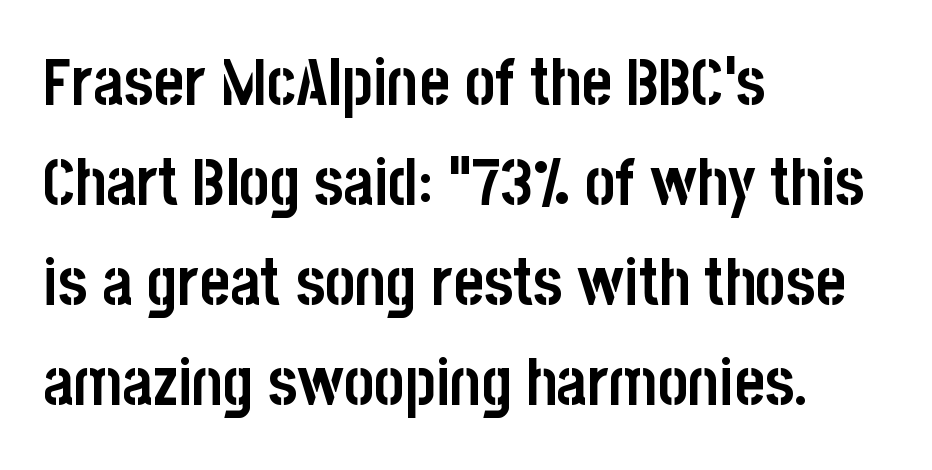
The letters advance in unequal steps, a hallmark of proportional type. The zone under the glyphs is completely vacant. Vertical strokes here are truly vertical. Glyph-to-glyph distance matches everyday printed text. Each glyph is drawn with heavy, bold strokes.
